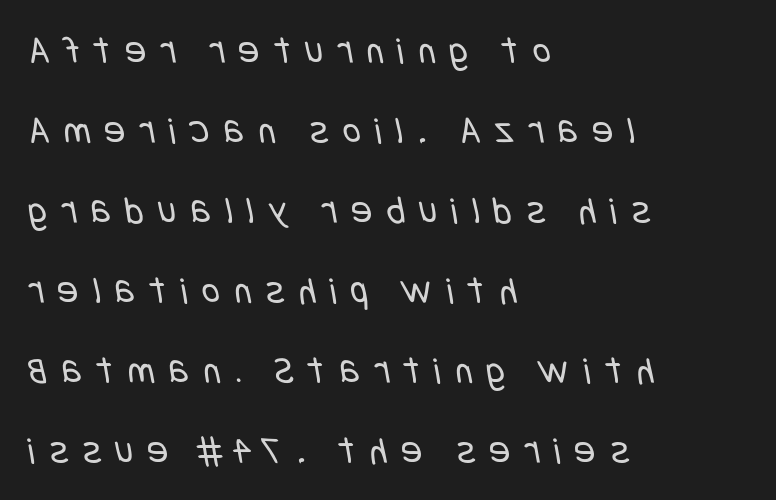
Q: Is the text bold? A: No.
Q: Is the typeface a serif or a sans-serif typeface? A: Sans-serif.
Q: Is the text underlined? A: No.
Q: How is the paragraph aligned? A: Left-aligned.
Q: Is the spacing between letters normal or unusually wide? A: Unusually wide.
Q: Is the spacing between lines tight, normal or loose? A: Loose.
Q: Width (condensed, normal, or wide)? A: Condensed.
Q: Stroke contrast? A: Low.
Q: x-height? A: Large.
